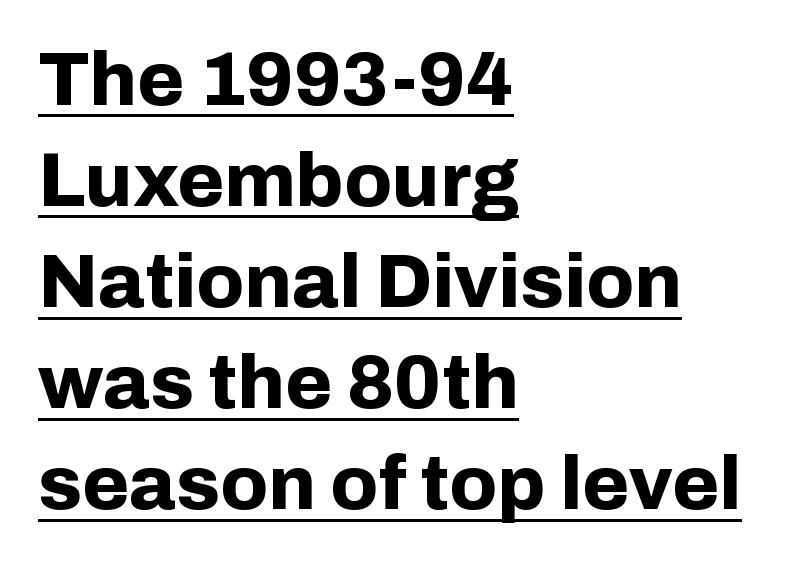
{"serif": "no", "italic": "no", "bold": "yes", "weight": "bold", "width": "normal", "stroke_contrast": "low", "x_height": "medium", "monospaced": "no", "underline": "yes", "align": "left", "line_spacing": "normal", "line_spacing_ratio": 1.33, "letter_spacing": "normal", "letter_spacing_em": 0.0, "glyph_px": 76}
